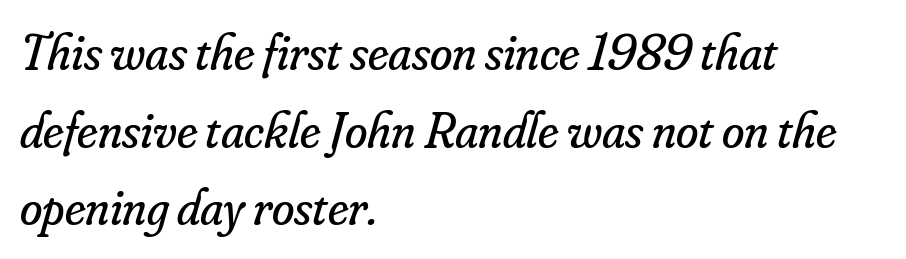
Q: Is the text bold? A: No.
Q: Is the text italic (slanted)? A: Yes, it leans right by about 16 degrees.
Q: Is the typeface a serif or a sans-serif typeface? A: Serif.
Q: Is the text underlined? A: No.
Q: How is the paragraph aligned? A: Left-aligned.
Q: Is the spacing between letters normal or unusually wide? A: Normal.
Q: Is the spacing between lines tight, normal or loose? A: Normal.
Q: Width (condensed, normal, or wide)? A: Normal.
Q: Stroke contrast? A: Low.
Q: x-height? A: Small.
Q: Monospaced? A: No.
